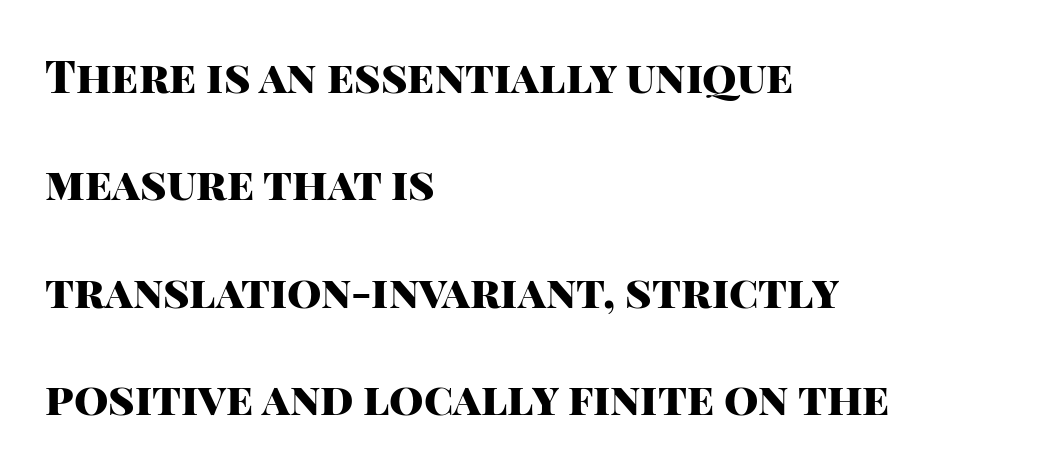
The image shows 44 px heavy sans-serif type, upright; set left-aligned, loose line spacing (2.44x), normal letter spacing, not underlined; high stroke contrast and a large x-height.
